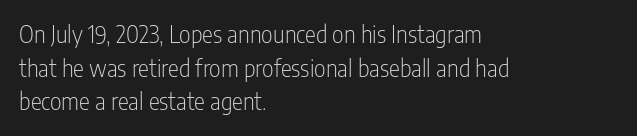
The image shows 23 px text type, upright; set left-aligned, normal line spacing (1.46x), normal letter spacing, not underlined.
